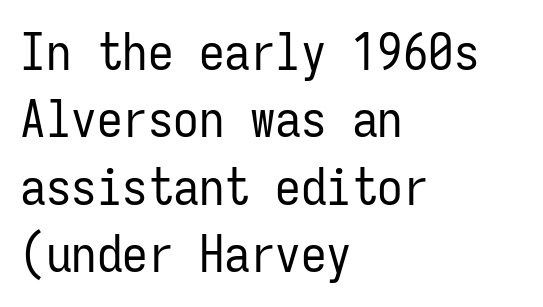
Q: Is the text bold? A: No.
Q: Is the text italic (slanted)? A: No, it is upright.
Q: Is the typeface a serif or a sans-serif typeface? A: Sans-serif.
Q: Is the text underlined? A: No.
Q: How is the paragraph aligned? A: Left-aligned.
Q: Is the spacing between letters normal or unusually wide? A: Normal.
Q: Is the spacing between lines tight, normal or loose? A: Normal.
Q: Width (condensed, normal, or wide)? A: Condensed.
Q: Stroke contrast? A: Low.
Q: x-height? A: Medium.
Q: Monospaced? A: Yes.
